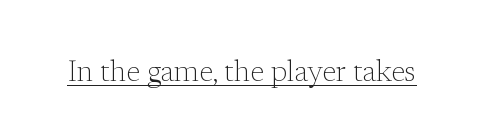
You can tell it's not italic because the verticals are truly vertical. Looks like regular typesetting: each glyph gets only the width it needs. The string is rendered with underlining switched on. This sample uses plain, unmodified letter spacing. Type style note: has serifs.
